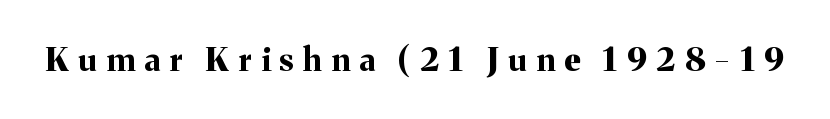
The space directly below the letters is spotless. Nope, not italic — everything's standing straight. The rendering shows small feet on the letterforms — a serif design. The tracking jumps out immediately: characters are airy and widely separated. These lines are rendered in a variable-pitch font. These words are printed bold, with thick strokes throughout.
